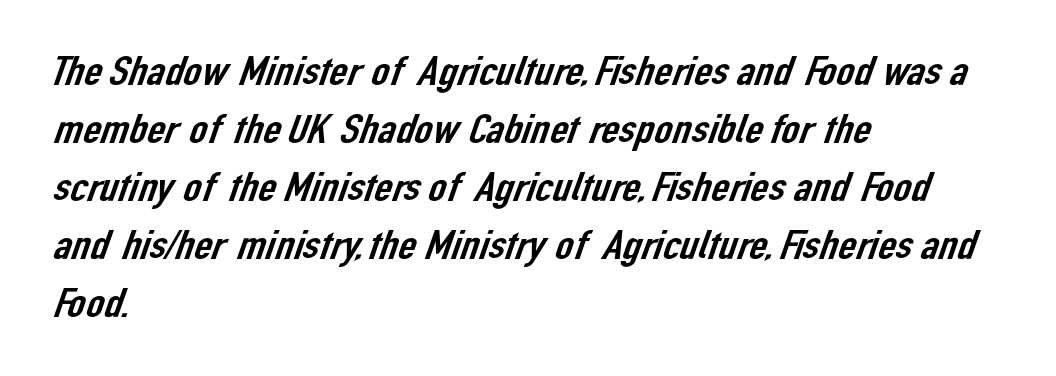
Rule under the text: the space is simply empty. Short and long lines alike share a common starting point at left. Here the designer chose a conventional face with non-uniform glyph widths. Standard letterfit; no display-style spreading of the glyphs. This rendering employs a face without finishing strokes, i.e., a sans-serif. Baseline-to-baseline distance is the conventional proportion of letter height.
